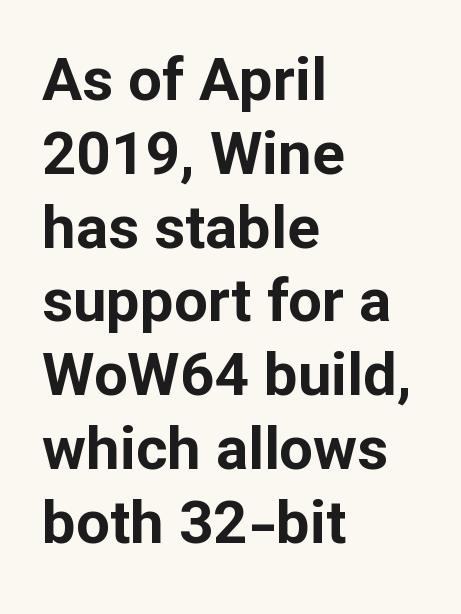
{"serif": "no", "italic": "no", "bold": "yes", "weight": "bold", "width": "normal", "stroke_contrast": "low", "x_height": "medium", "monospaced": "no", "underline": "no", "align": "left", "line_spacing_ratio": 1.23, "letter_spacing": "normal", "letter_spacing_em": 0.0, "glyph_px": 60}
